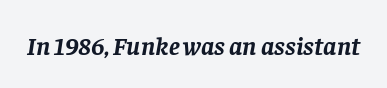
Q: Is the text bold? A: Yes.
Q: Is the text italic (slanted)? A: Yes, it leans right by about 8 degrees.
Q: Is the text underlined? A: No.
Q: Is the spacing between letters normal or unusually wide? A: Normal.
